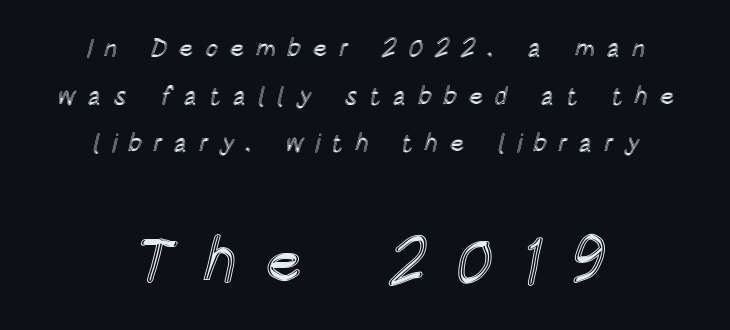
The image shows 63 px condensed type; set centered, loose line spacing (1.91x), unusually wide letter spacing (+0.44 em), not underlined; the second (bottom) block is 2.52x larger; a large x-height.
